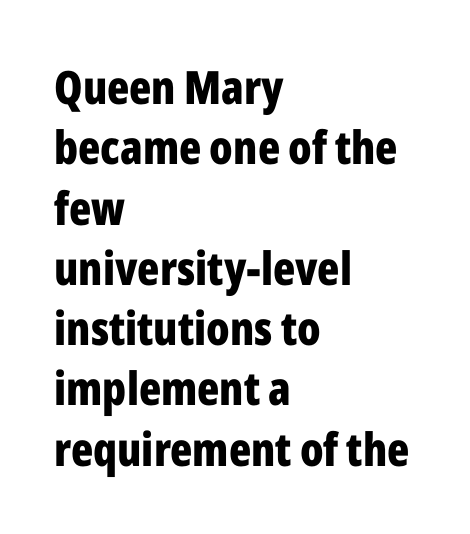
Horizontal bands of white between lines are of average thickness. Is this a sans? Yes — the strokes have no serifs. The passage is arranged the way most books set body copy — flush left. No italicization has been applied; the sample stays upright. Proportional: the letters do not fall into vertical columns.
